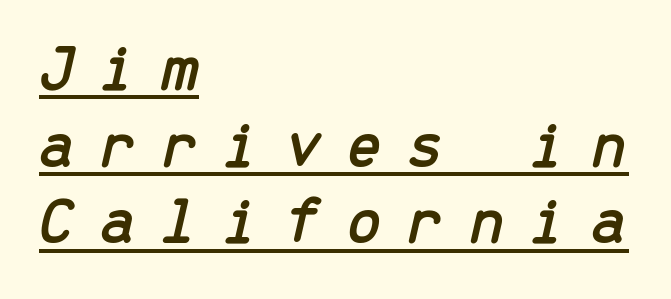
The ragged edge is on the right, which tells us the setting is flush left. This sample has the even, mechanical cadence of fixed-width lettering. Looking at the ascenders, they clearly lean. The tracking jumps out immediately: characters are airy and widely separated. Quick note: underline on.
